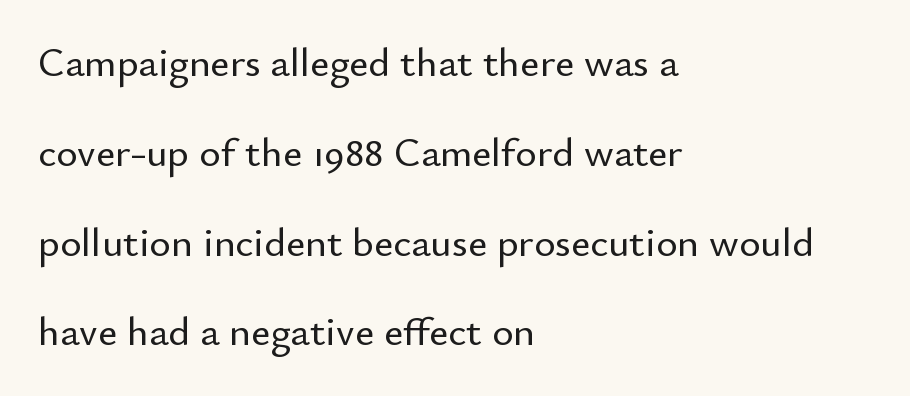
{"serif": "no", "italic": "no", "width": "normal", "stroke_contrast": "low", "x_height": "small", "monospaced": "no", "underline": "no", "align": "left", "line_spacing": "loose", "line_spacing_ratio": 2.19, "letter_spacing": "normal", "letter_spacing_em": 0.0, "glyph_px": 41}
